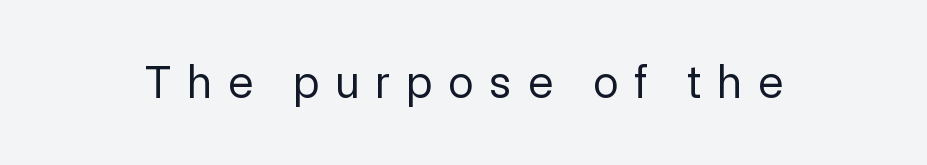
The image shows 46 px regular-weight sans-serif type, upright; set unusually wide letter spacing (+0.35 em), not underlined; a medium x-height.
